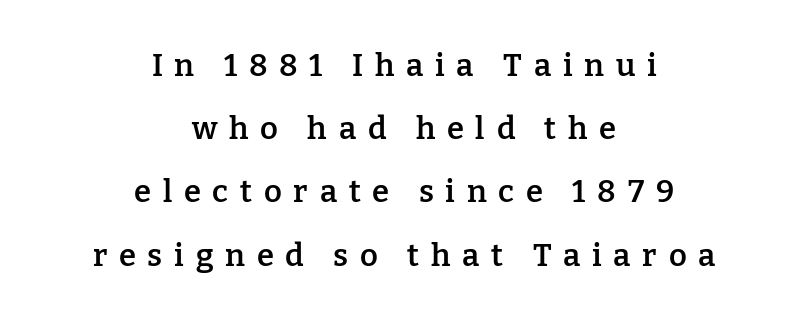
Does the weight exceed regular? Yes, but only to semibold. This sample has the flowing, uneven cadence of proportional lettering. Do the letters lean? They stand straight. Compared with a flush-left layout, this one balances lines on the center instead. The designer dialed line spacing up above the default. Type style note: has serifs.
